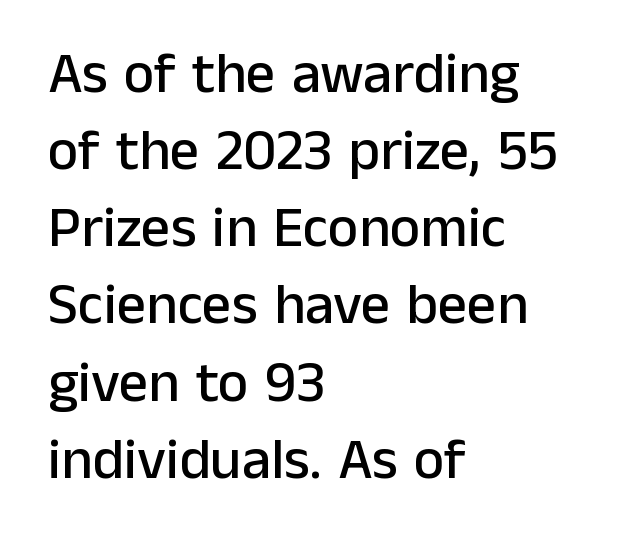
{"serif": "no", "italic": "no", "width": "normal", "stroke_contrast": "low", "x_height": "medium", "monospaced": "no", "underline": "no", "align": "left", "line_spacing": "normal", "line_spacing_ratio": 1.33, "letter_spacing": "normal", "letter_spacing_em": 0.0, "glyph_px": 58}
